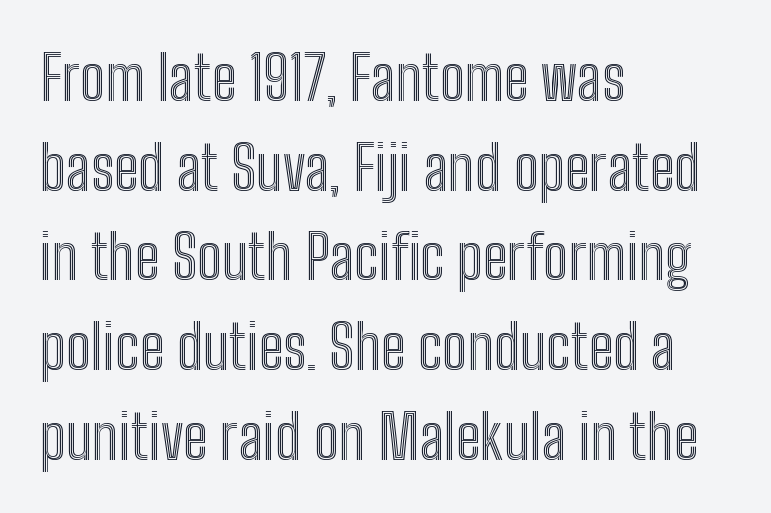
Q: Is the text italic (slanted)? A: No, it is upright.
Q: Is the text underlined? A: No.
Q: How is the paragraph aligned? A: Left-aligned.
Q: Is the spacing between letters normal or unusually wide? A: Normal.
Q: Is the spacing between lines tight, normal or loose? A: Normal.
Q: Width (condensed, normal, or wide)? A: Condensed.
Q: x-height? A: Medium.
Q: Monospaced? A: No.
